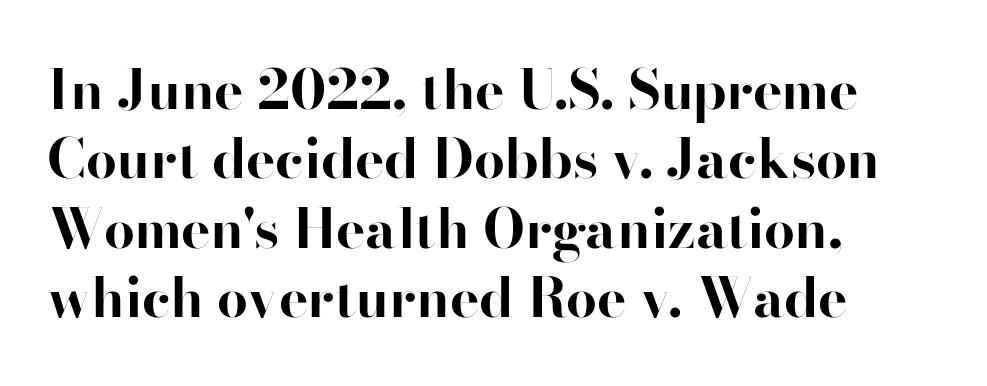
Q: Is the text bold? A: Yes.
Q: Is the text italic (slanted)? A: No, it is upright.
Q: Is the typeface a serif or a sans-serif typeface? A: Sans-serif.
Q: Is the text underlined? A: No.
Q: How is the paragraph aligned? A: Left-aligned.
Q: Is the spacing between letters normal or unusually wide? A: Normal.
Q: Is the spacing between lines tight, normal or loose? A: Normal.
Q: Width (condensed, normal, or wide)? A: Normal.
Q: Stroke contrast? A: High.
Q: x-height? A: Small.
Q: Monospaced? A: No.
